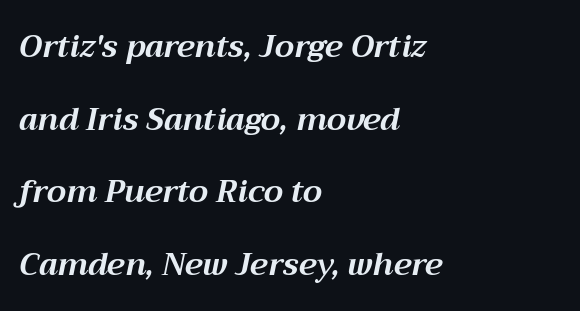
The image shows 31 px bold type, italic (leaning right); set left-aligned, loose line spacing (2.34x), normal letter spacing, not underlined; medium stroke contrast and a medium x-height.
